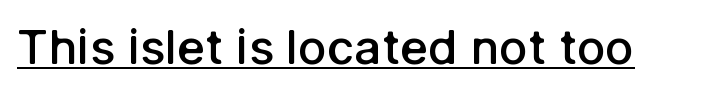
Q: Is the text bold? A: Semi-bold.
Q: Is the text italic (slanted)? A: No, it is upright.
Q: Is the typeface a serif or a sans-serif typeface? A: Sans-serif.
Q: Is the text underlined? A: Yes.
Q: Is the spacing between letters normal or unusually wide? A: Normal.
Q: Width (condensed, normal, or wide)? A: Normal.
Q: Stroke contrast? A: Low.
Q: x-height? A: Medium.
Q: Monospaced? A: No.
